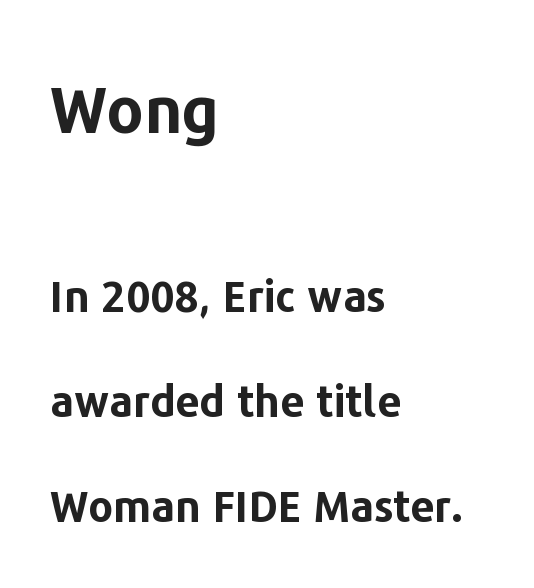
The setting favours the left margin, as ordinary paragraphs usually do. How would I describe the line gaps? Wide and relaxed. The rendering keeps characters at their native spacing. Nope, not italic — everything's standing straight. Its strokes are broad and dark, the hallmark of bold type. Nope, no serifs anywhere on these letters.
